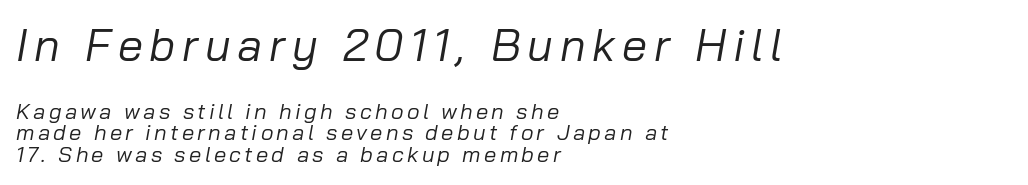
Q: Is the text bold? A: No.
Q: Is the text italic (slanted)? A: Yes, it leans right by about 10 degrees.
Q: Is the text underlined? A: No.
Q: How is the paragraph aligned? A: Left-aligned.
Q: Is the spacing between lines tight, normal or loose? A: Tight.
Q: Which block of text is set in a larger size, the first (top) or the second (bottom)? A: The first (top) one.
Q: Width (condensed, normal, or wide)? A: Normal.
Q: Stroke contrast? A: Low.
Q: x-height? A: Medium.
Q: Monospaced? A: No.
